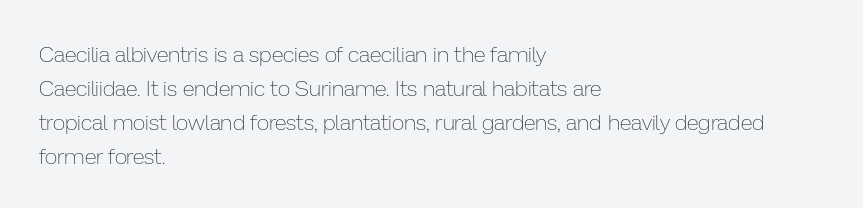
The image shows 22 px text type, upright; set left-aligned, normal line spacing (1.54x), normal letter spacing, not underlined.
